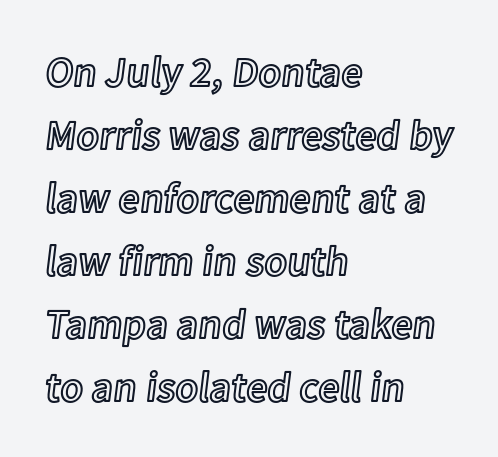
Q: Is the text italic (slanted)? A: Yes.
Q: Is the text underlined? A: No.
Q: How is the paragraph aligned? A: Left-aligned.
Q: Is the spacing between letters normal or unusually wide? A: Normal.
Q: Is the spacing between lines tight, normal or loose? A: Normal.
Q: Width (condensed, normal, or wide)? A: Normal.
Q: x-height? A: Medium.
Q: Monospaced? A: No.
